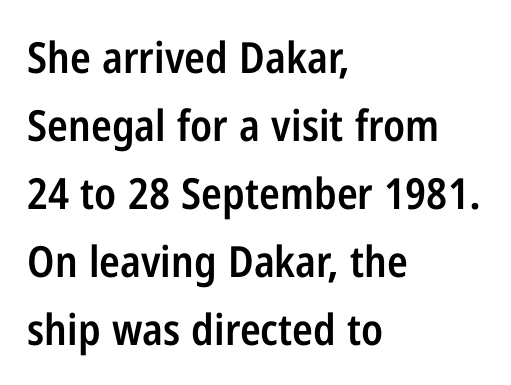
Q: Is the text bold? A: Semi-bold.
Q: Is the text italic (slanted)? A: No, it is upright.
Q: Is the typeface a serif or a sans-serif typeface? A: Sans-serif.
Q: Is the text underlined? A: No.
Q: How is the paragraph aligned? A: Left-aligned.
Q: Is the spacing between letters normal or unusually wide? A: Normal.
Q: Is the spacing between lines tight, normal or loose? A: Normal.
Q: Width (condensed, normal, or wide)? A: Condensed.
Q: Stroke contrast? A: Low.
Q: x-height? A: Medium.
Q: Monospaced? A: No.
